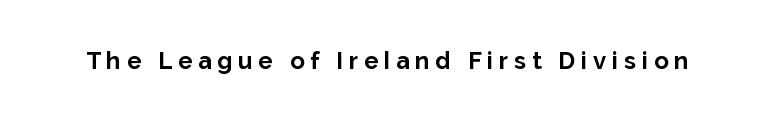
Q: Is the text bold? A: Yes.
Q: Is the text italic (slanted)? A: No, it is upright.
Q: Is the text underlined? A: No.
Q: Is the spacing between letters normal or unusually wide? A: Unusually wide.
